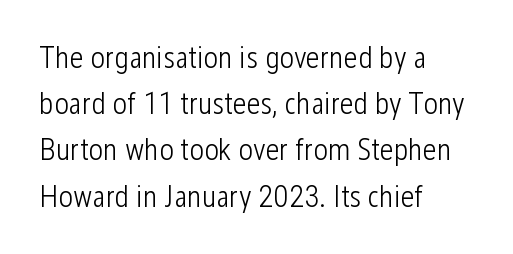
Q: Is the text bold? A: No.
Q: Is the text italic (slanted)? A: No, it is upright.
Q: Is the typeface a serif or a sans-serif typeface? A: Sans-serif.
Q: Is the text underlined? A: No.
Q: How is the paragraph aligned? A: Left-aligned.
Q: Is the spacing between letters normal or unusually wide? A: Normal.
Q: Is the spacing between lines tight, normal or loose? A: Normal.
Q: Width (condensed, normal, or wide)? A: Condensed.
Q: Stroke contrast? A: Low.
Q: x-height? A: Medium.
Q: Monospaced? A: No.
